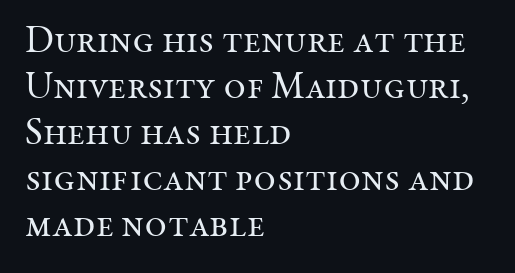
The image shows 38 px regular-weight serif type, upright; set left-aligned, line spacing 1.21x, normal letter spacing, not underlined; medium stroke contrast and a medium x-height.
